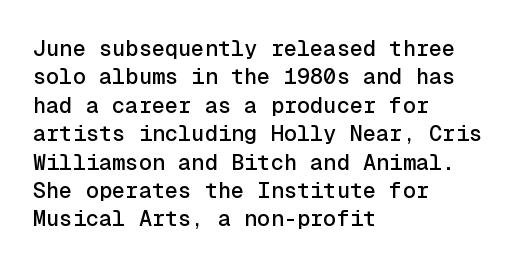
{"italic": "no", "underline": "no", "align": "left", "line_spacing": "normal", "line_spacing_ratio": 1.29, "letter_spacing": "normal", "letter_spacing_em": 0.0, "glyph_px": 22}
